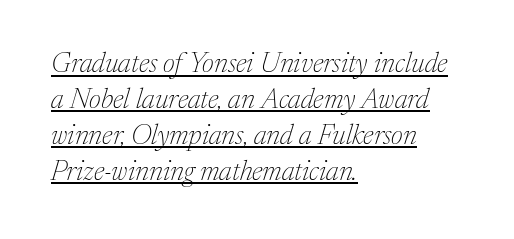
The passage shown is underscored from start to finish. Does the type have serifs? Yes, each stem ends in a small foot. There is no visible air inserted between adjacent glyphs. The passage shown stacks its lines at a standard gap. The rendering uses natural spacing where letterforms have individual widths. Quick note: italic.
